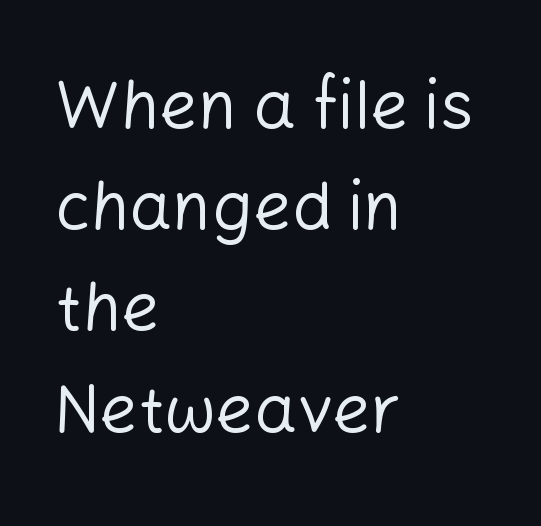
Q: Is the text bold? A: No.
Q: Is the text italic (slanted)? A: No, it is upright.
Q: Is the typeface a serif or a sans-serif typeface? A: Sans-serif.
Q: Is the text underlined? A: No.
Q: How is the paragraph aligned? A: Left-aligned.
Q: Is the spacing between letters normal or unusually wide? A: Normal.
Q: Is the spacing between lines tight, normal or loose? A: Normal.
Q: Width (condensed, normal, or wide)? A: Normal.
Q: Stroke contrast? A: Low.
Q: x-height? A: Medium.
Q: Monospaced? A: No.
